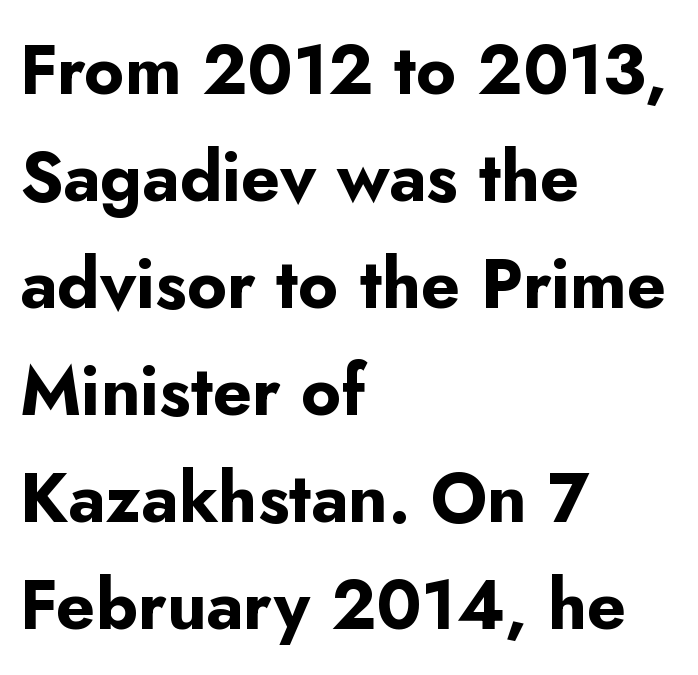
The image shows 69 px bold sans-serif type, upright; set left-aligned, normal line spacing (1.55x), normal letter spacing, not underlined; low stroke contrast and a small x-height.
